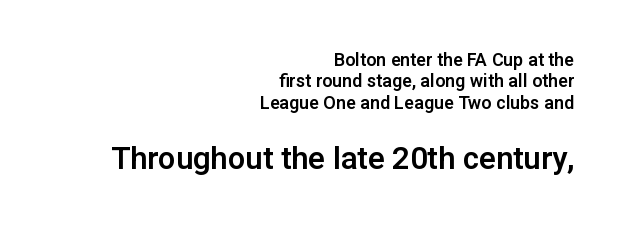
{"serif": "no", "italic": "no", "width": "normal", "stroke_contrast": "low", "x_height": "medium", "monospaced": "no", "underline": "no", "align": "right", "line_spacing_ratio": 1.19, "letter_spacing": "normal", "letter_spacing_em": 0.0, "larger_block": "second", "size_ratio": 1.72, "glyph_px": 31}
